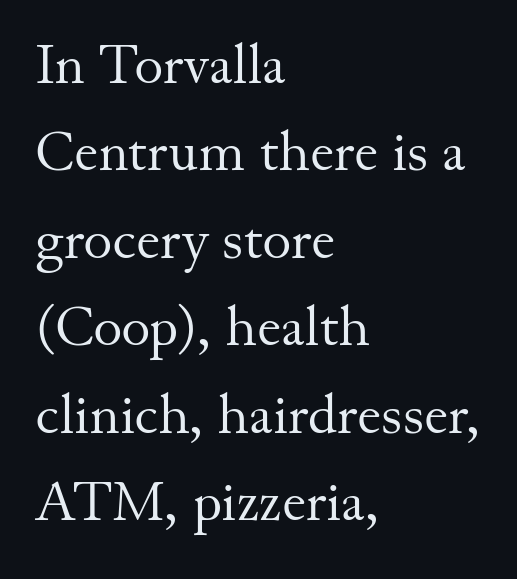
The image shows 55 px regular-weight serif type, upright; set left-aligned, normal line spacing (1.59x), normal letter spacing, not underlined; medium stroke contrast and a small x-height.
